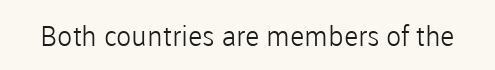
The letters stand straight up with perfectly vertical stems. Decoration check: the copy has no underline. Weight: not bold — regular or lighter. Letter spacing: default.
